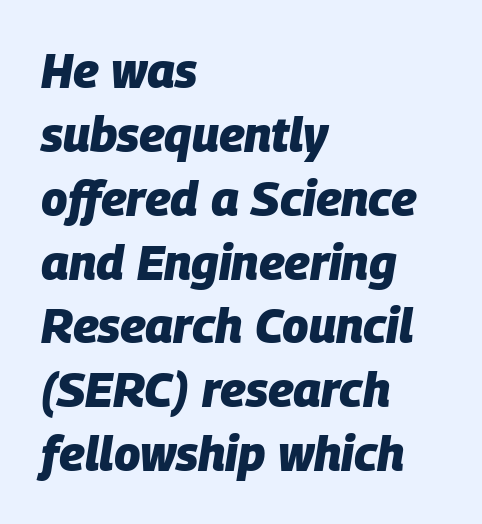
A bare baseline throughout the passage. Whoever set this chose a conventional vertical rhythm. There's an unmistakable incline to the writing here. You could not count columns in this text — the font is proportionally spaced. The line texture is even and compact thanks to regular tracking.
